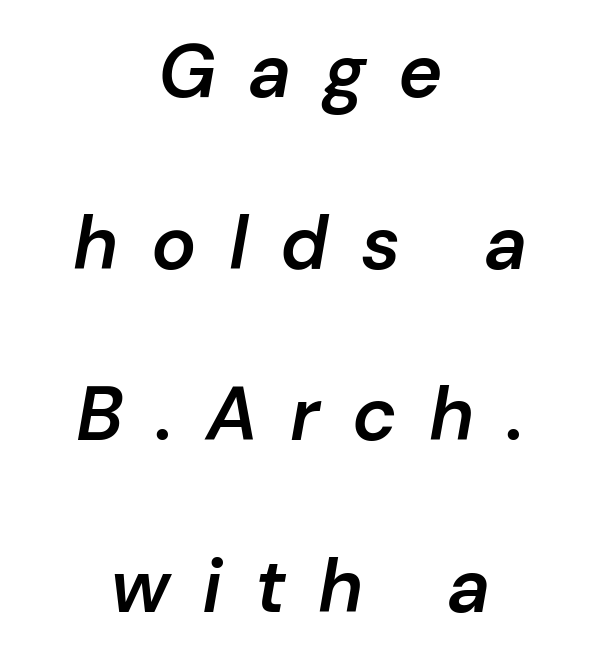
The image shows 75 px semibold type, italic (leaning right); set centered, loose line spacing (2.29x), unusually wide letter spacing (+0.43 em), not underlined; low stroke contrast and a medium x-height.
